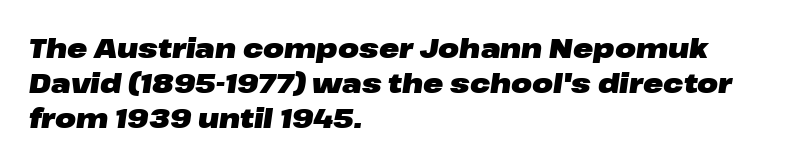
The image shows 27 px bold type, italic (leaning right); set left-aligned, normal line spacing (1.29x), normal letter spacing, not underlined.
